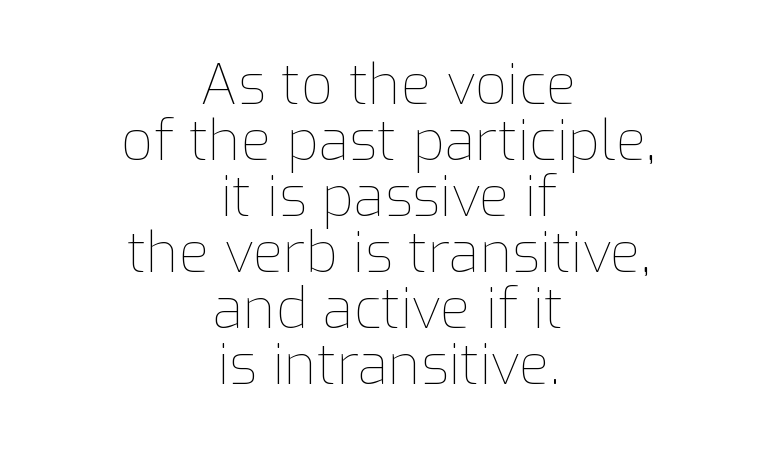
No word sits above an underline. A light-to-regular cut is what we see here. A typesetter would call this proportional, since set widths differ per character. Tightly led — the rows are bunched. This is the regular roman posture of the typeface.
